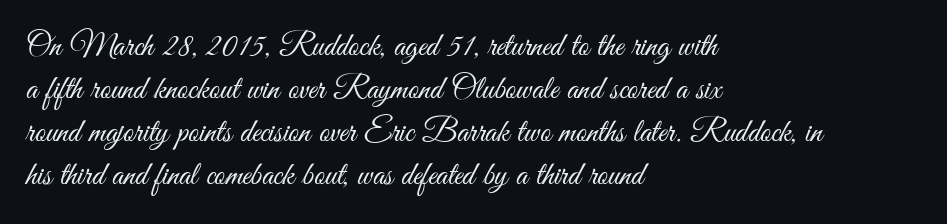
Character widths vary here, with narrow letters taking less room than wide ones. Notice how the passage keeps a crisp vertical edge on the left only. Does the type have serifs? No, each stem ends abruptly. One glance says typical: line gaps are just what's usual. The strokes carry an ordinary text weight at most.
